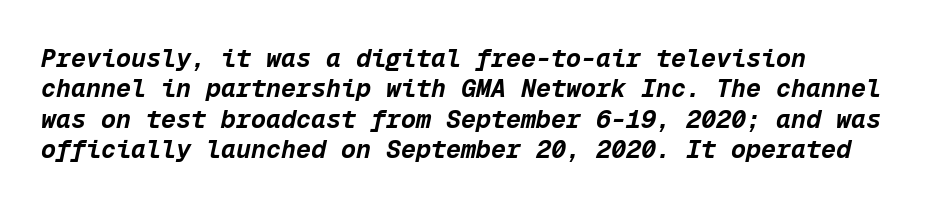
The image shows 25 px bold type, italic (leaning right); set left-aligned, line spacing 1.22x, normal letter spacing, not underlined.
